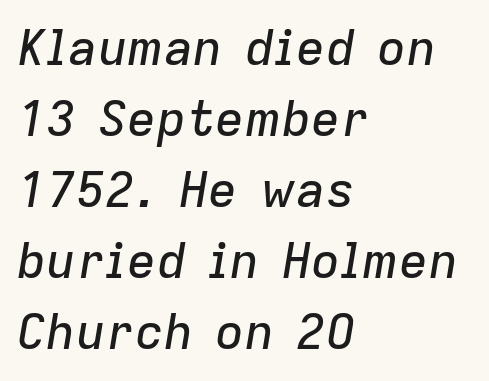
Q: Is the text italic (slanted)? A: Yes, it leans right by about 9 degrees.
Q: Is the text underlined? A: No.
Q: How is the paragraph aligned? A: Left-aligned.
Q: Is the spacing between letters normal or unusually wide? A: Normal.
Q: Is the spacing between lines tight, normal or loose? A: Normal.
Q: Width (condensed, normal, or wide)? A: Normal.
Q: Stroke contrast? A: Low.
Q: x-height? A: Medium.
Q: Monospaced? A: No.
